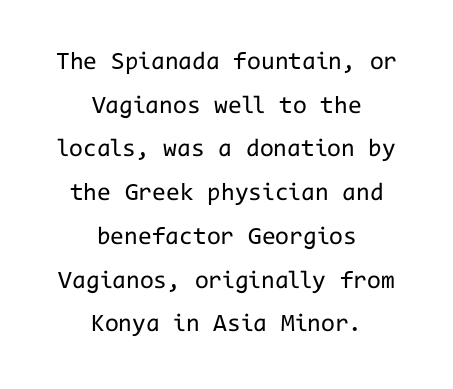
The characters are drawn with everyday or finer stroke widths. The gaps between neighbouring characters are ordinary and unremarkable. These lines stack symmetrically, like a column narrowing and widening about its center. The string is rendered with underlining switched off.
